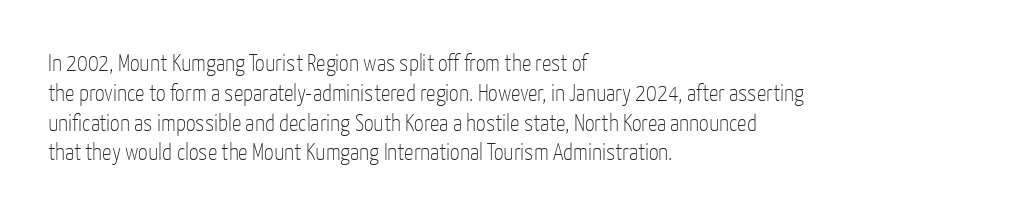
If you drew a line through each stem, it would be perfectly vertical. Tracking value appears to be zero — textbook default spacing. The rag falls on the right side of this text block. The face looks like a standard text weight, possibly lighter. The string is rendered with underlining switched off.
